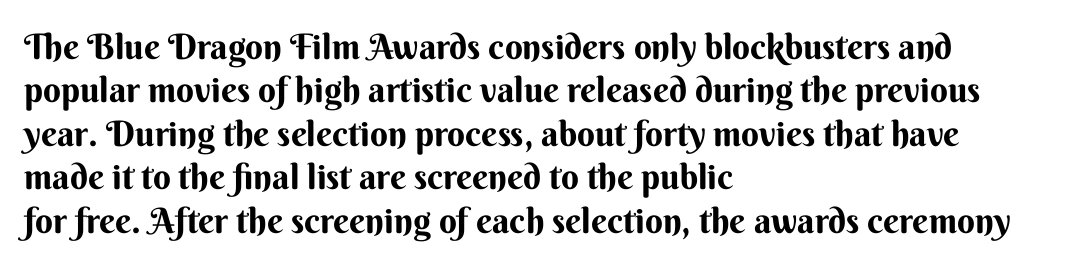
A student would call this left alignment; a typographer would say flush left, rag right. Each letter keeps its own natural width here, so spacing adapts to shape. The gaps between neighbouring characters are ordinary and unremarkable. The specimen reads as upright at a glance. What kind of face is this? One without serifs — a sans. The space directly below the letters is spotless.
